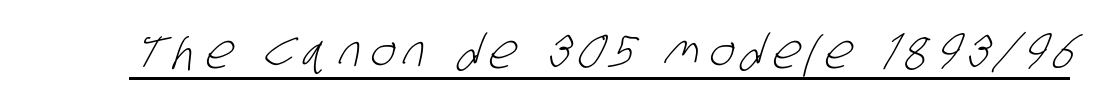
Q: Is the text bold? A: No.
Q: Is the typeface a serif or a sans-serif typeface? A: Sans-serif.
Q: Is the text underlined? A: Yes.
Q: Width (condensed, normal, or wide)? A: Condensed.
Q: Stroke contrast? A: Low.
Q: x-height? A: Large.
Q: Monospaced? A: No.
